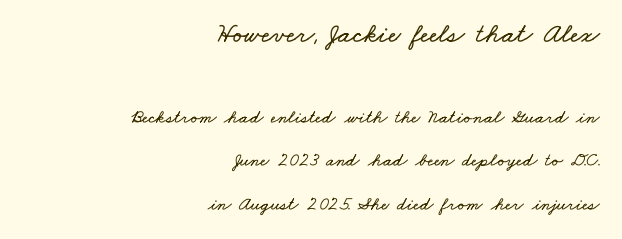
Reading down the column, the eye jumps a long way to each next line. The rendering uses natural spacing where letterforms have individual widths. The lines in this sample share a right terminus and differ only in where they begin. The upper block of text is set noticeably larger than the block beneath it. You could call the tracking neutral — neither tight nor loose. Descenders are the only things crossing below the line.
